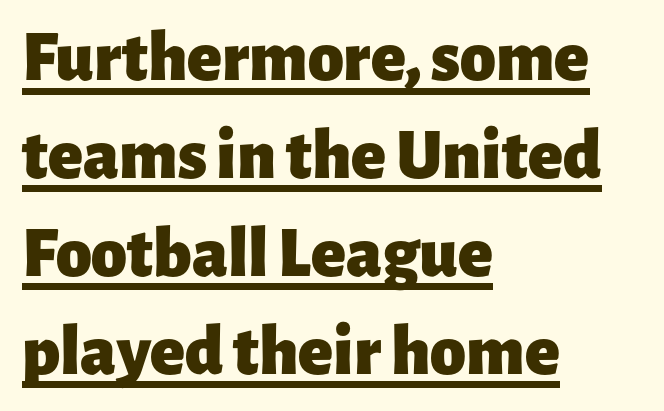
The image shows 72 px heavy sans-serif type, upright; set left-aligned, normal line spacing (1.36x), normal letter spacing, underlined; low stroke contrast and a medium x-height.
